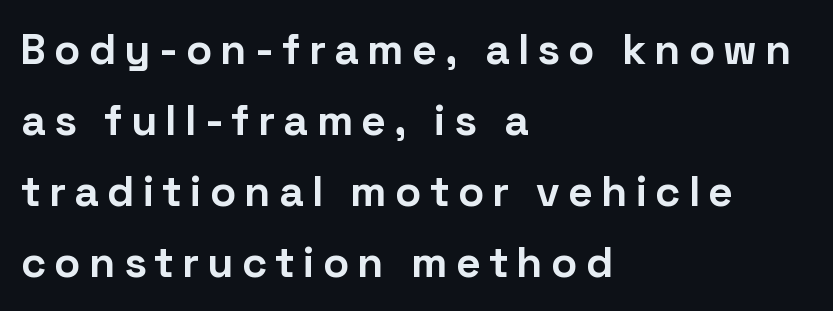
Rows of type keep a routine distance in the vertical direction. What kind of face is this? One without serifs — a sans. The letters stand upright; this is a roman face. Line beginnings align vertically; line endings do not.
